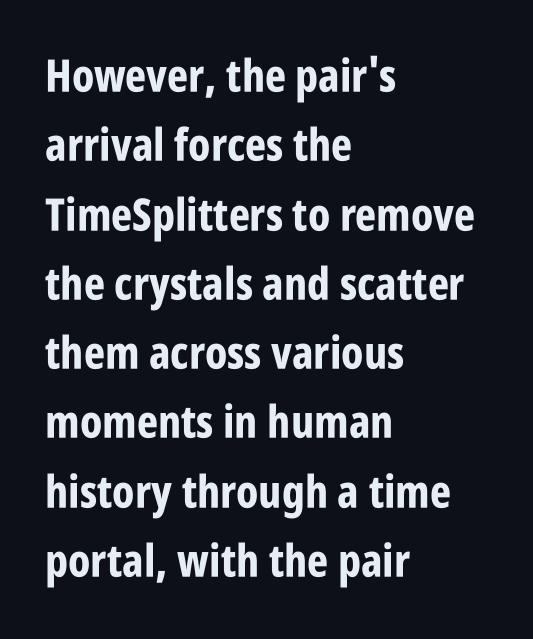
Every row of glyphs begins at an identical x-position on the left. If you drew a line through each stem, it would be perfectly vertical. Nothing sits at the stroke ends, so this counts as sans-serif. The passage shown is emphatically bold. Compared with typical paragraphs, the rows here are spaced about the same. No extra tracking has been applied to these lines.
